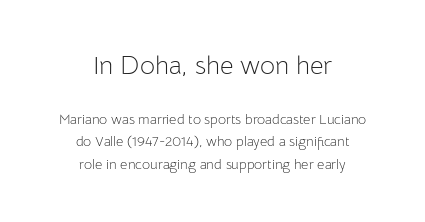
The image shows 26 px text type, upright; set centered, normal line spacing (1.59x), normal letter spacing, not underlined; the first (top) block is 1.86x larger.
